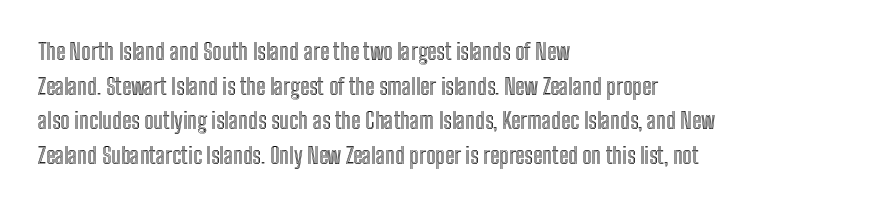
The image shows 22 px text type, upright; set left-aligned, normal line spacing (1.57x), normal letter spacing, not underlined.
